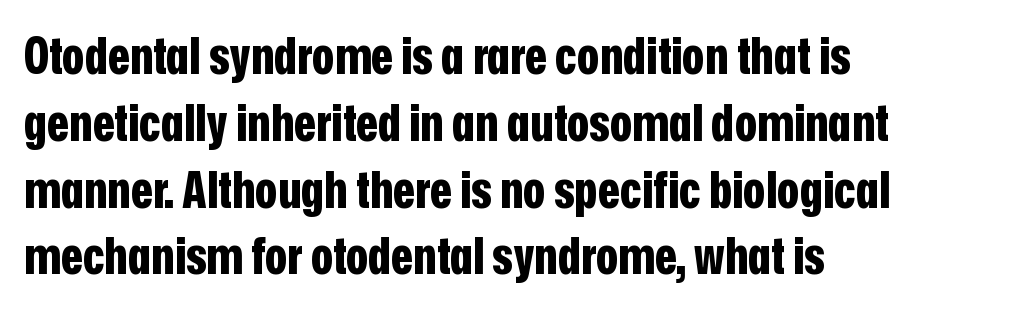
Q: Is the text bold? A: Yes.
Q: Is the text italic (slanted)? A: No, it is upright.
Q: Is the typeface a serif or a sans-serif typeface? A: Sans-serif.
Q: Is the text underlined? A: No.
Q: How is the paragraph aligned? A: Left-aligned.
Q: Is the spacing between letters normal or unusually wide? A: Normal.
Q: Is the spacing between lines tight, normal or loose? A: Normal.
Q: Width (condensed, normal, or wide)? A: Condensed.
Q: Stroke contrast? A: Low.
Q: x-height? A: Medium.
Q: Monospaced? A: No.
